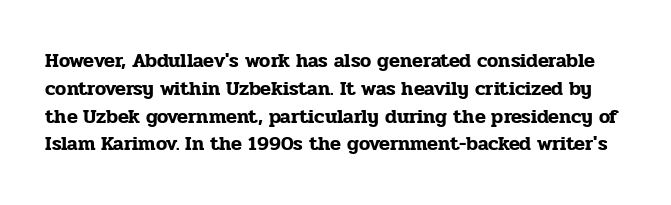
Q: Is the text italic (slanted)? A: No, it is upright.
Q: Is the text underlined? A: No.
Q: Is the spacing between letters normal or unusually wide? A: Normal.
Q: Is the spacing between lines tight, normal or loose? A: Normal.
